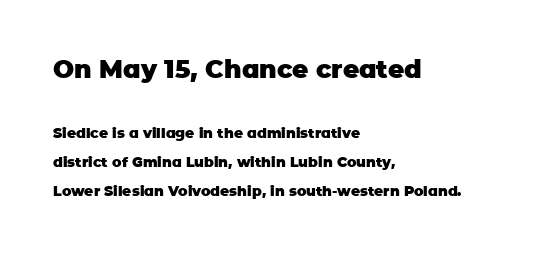
The image shows 25 px bold type, upright; set left-aligned, loose line spacing (2.06x), normal letter spacing, not underlined; the first (top) block is 1.79x larger.
